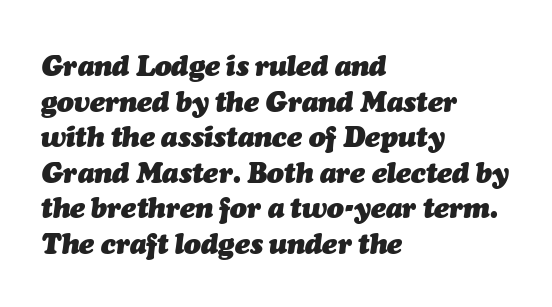
Q: Is the text bold? A: Yes.
Q: Is the text italic (slanted)? A: Yes, it leans right by about 7 degrees.
Q: Is the text underlined? A: No.
Q: How is the paragraph aligned? A: Left-aligned.
Q: Is the spacing between letters normal or unusually wide? A: Normal.
Q: Is the spacing between lines tight, normal or loose? A: Normal.
Q: Width (condensed, normal, or wide)? A: Normal.
Q: Stroke contrast? A: Medium.
Q: x-height? A: Medium.
Q: Monospaced? A: No.
